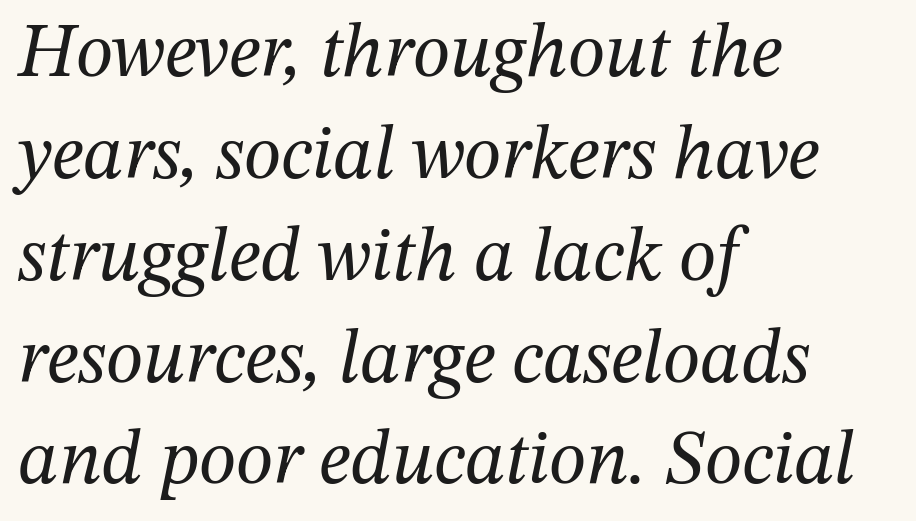
The passage shown has conventional tracking throughout. These lines are composed in type with serifs. The weight tops out at a normal text grade. An italicized treatment has been applied to the whole sample. A typesetter would call this proportional, since set widths differ per character.
